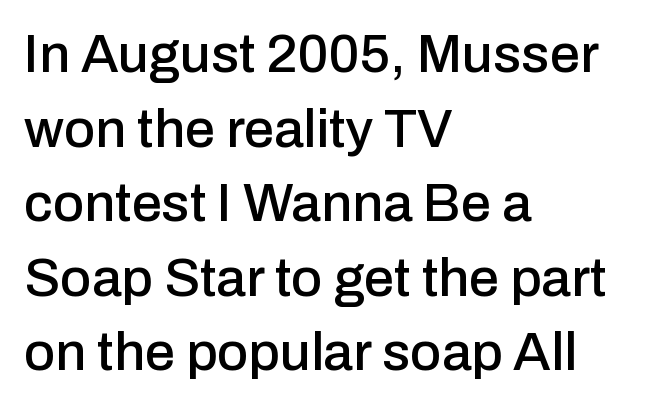
{"serif": "no", "italic": "no", "width": "normal", "stroke_contrast": "low", "x_height": "medium", "monospaced": "no", "underline": "no", "align": "left", "line_spacing": "normal", "line_spacing_ratio": 1.38, "letter_spacing": "normal", "letter_spacing_em": 0.0, "glyph_px": 54}
